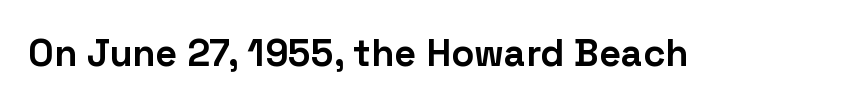
The text was rendered using a sans face with plain stroke endings. A typesetter would call this zero additional tracking. If you drew a line through each stem, it would be perfectly vertical. The rendering uses a bold face; every stroke is thick and dark. Descender tails drop into unmarked territory.
